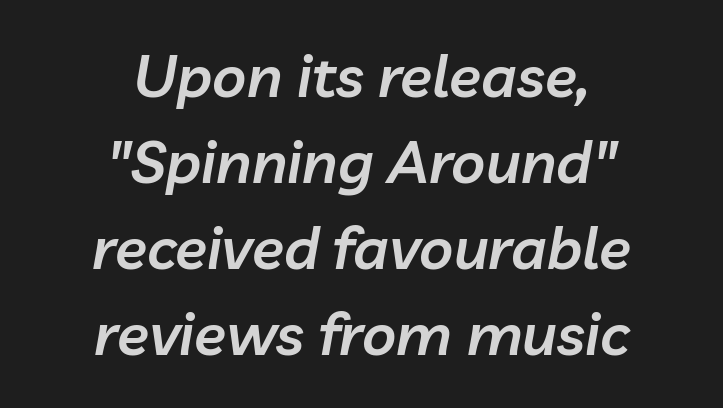
{"italic": "yes", "lean": "right", "slant_degrees": 10, "bold": "semi", "weight": "semibold", "width": "normal", "stroke_contrast": "low", "x_height": "medium", "monospaced": "no", "underline": "no", "align": "center", "line_spacing": "normal", "line_spacing_ratio": 1.46, "letter_spacing": "normal", "letter_spacing_em": 0.0, "glyph_px": 59}
